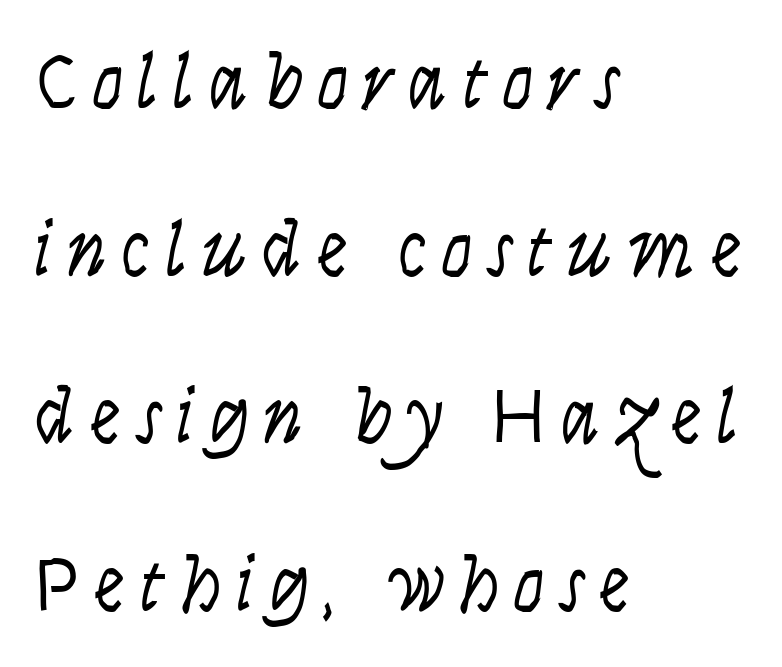
The image shows 78 px light, condensed type, italic (leaning right); set left-aligned, loose line spacing (2.15x), not underlined; low stroke contrast and a large x-height.
